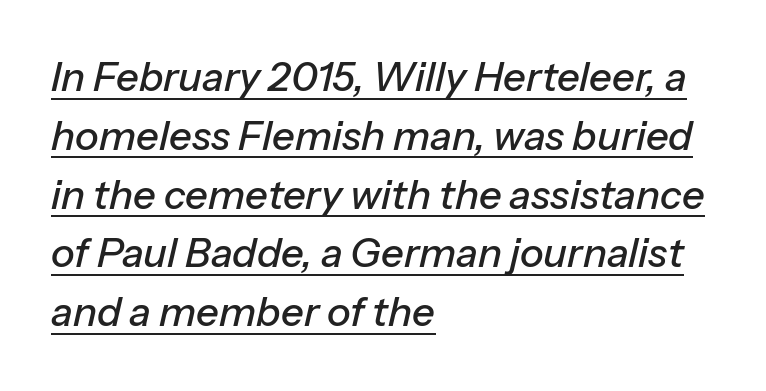
{"italic": "yes", "lean": "right", "slant_degrees": 13, "width": "normal", "stroke_contrast": "low", "x_height": "medium", "monospaced": "no", "underline": "yes", "align": "left", "line_spacing": "normal", "line_spacing_ratio": 1.47, "letter_spacing": "normal", "letter_spacing_em": 0.0, "glyph_px": 40}
